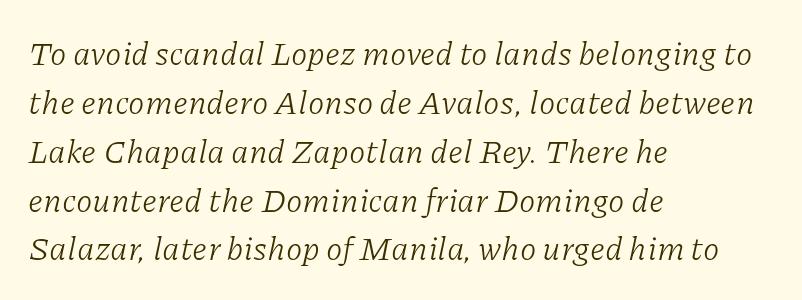
Q: Is the text bold? A: No.
Q: Is the text italic (slanted)? A: Yes, it leans right by about 11 degrees.
Q: Is the typeface a serif or a sans-serif typeface? A: Serif.
Q: Is the text underlined? A: No.
Q: How is the paragraph aligned? A: Left-aligned.
Q: Is the spacing between letters normal or unusually wide? A: Normal.
Q: Is the spacing between lines tight, normal or loose? A: Normal.
Q: Width (condensed, normal, or wide)? A: Normal.
Q: Stroke contrast? A: Low.
Q: x-height? A: Medium.
Q: Monospaced? A: No.
